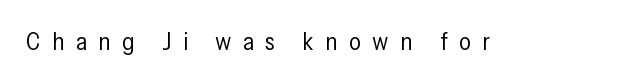
{"italic": "no", "bold": "no", "underline": "no", "letter_spacing": "wide", "letter_spacing_em": 0.48, "glyph_px": 24}
